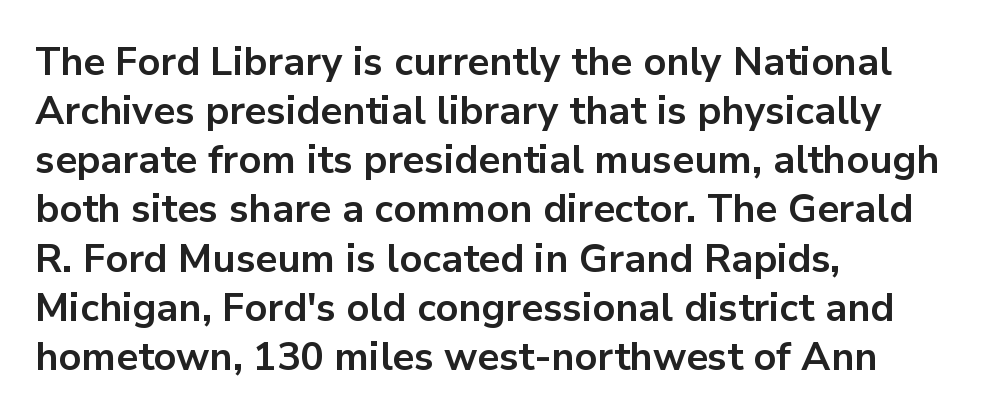
The image shows 39 px bold sans-serif type, upright; set left-aligned, normal line spacing (1.26x), normal letter spacing, not underlined; low stroke contrast and a medium x-height.
